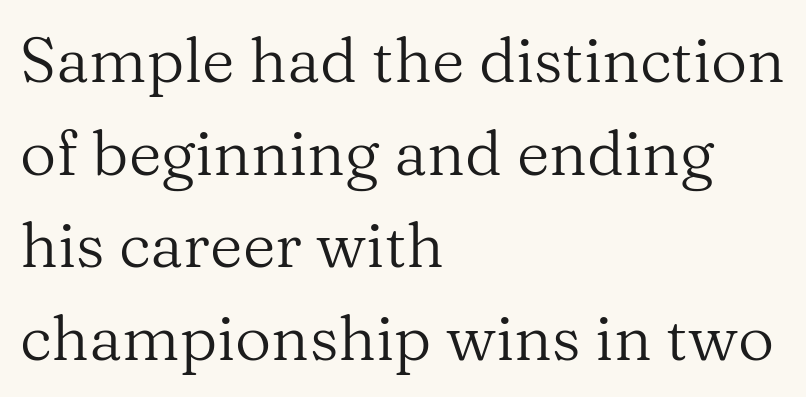
Each line starts at the same left margin while the right side varies. Does the type have serifs? Yes, each stem ends in a small foot. The space beneath each line is pristine and unruled. Is the letter spacing exaggerated? No — it looks like the ordinary default.
